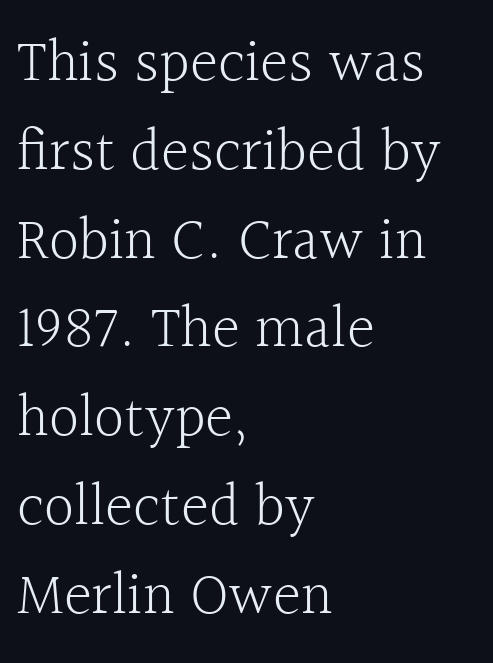
{"serif": "yes", "italic": "no", "bold": "no", "weight": "light", "width": "normal", "x_height": "medium", "monospaced": "no", "underline": "no", "align": "left", "line_spacing": "normal", "line_spacing_ratio": 1.48, "letter_spacing": "normal", "letter_spacing_em": 0.0, "glyph_px": 60}
